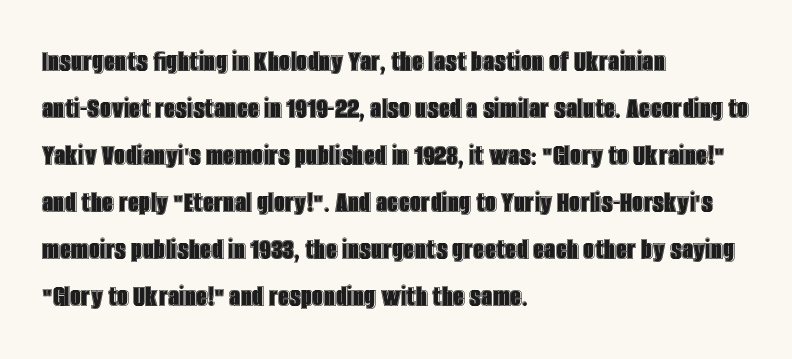
{"italic": "no", "width": "condensed", "x_height": "large", "monospaced": "no", "underline": "no", "align": "left", "line_spacing": "normal", "line_spacing_ratio": 1.47, "letter_spacing": "normal", "letter_spacing_em": 0.0, "glyph_px": 32}
